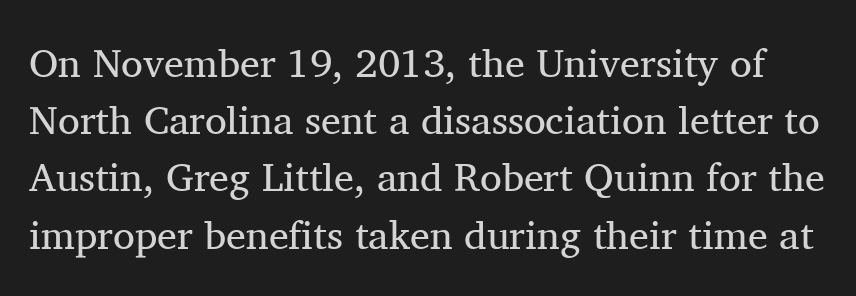
This reads as an unemphasized weight, regular at the heaviest. Vertically, the passage feels balanced, rows spaced as you'd expect. Observe the serifs anchoring each vertical stroke in this sample. In terms of letterspacing, this is plain default setting. Each letter keeps its own natural width here, so spacing adapts to shape.
